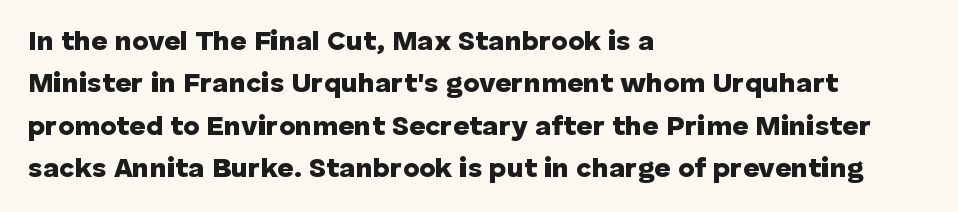
The image shows 28 px heavy sans-serif type, upright; set left-aligned, normal line spacing (1.51x), normal letter spacing, not underlined; low stroke contrast and a medium x-height.
